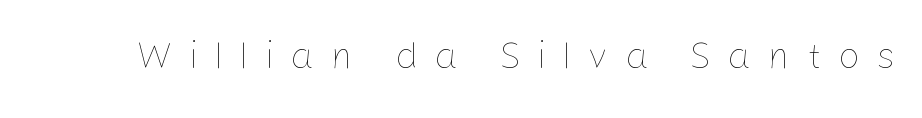
{"italic": "no", "bold": "no", "weight": "thin", "width": "normal", "stroke_contrast": "low", "x_height": "medium", "monospaced": "no", "underline": "no", "letter_spacing": "wide", "letter_spacing_em": 0.43, "glyph_px": 38}
